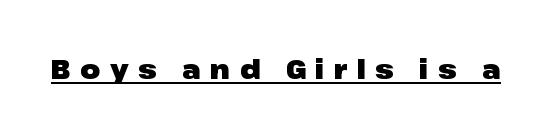
Q: Is the text bold? A: Yes.
Q: Is the text italic (slanted)? A: No, it is upright.
Q: Is the text underlined? A: Yes.
Q: Is the spacing between letters normal or unusually wide? A: Unusually wide.
